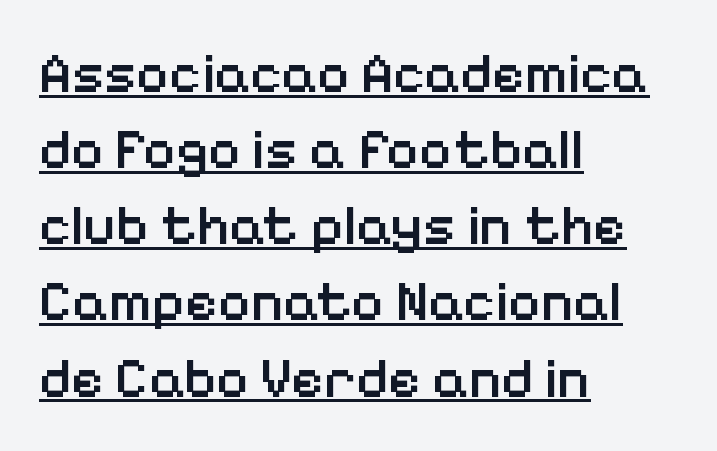
What weight is shown? A semibold, between regular and bold. Posture: straight, roman, zero tilt. The face used here is proportionally spaced, like ordinary book or web type. The sample's only ornament is a line tracing under the words. Students, observe: this is what conventionally led text looks like. The type family on display is of the sans-serif kind.
